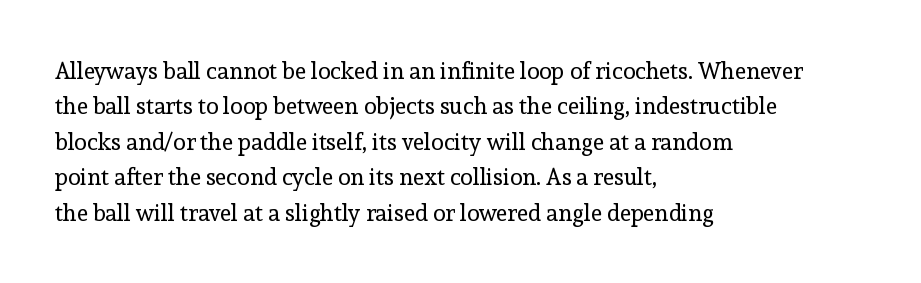
{"italic": "no", "bold": "no", "underline": "no", "align": "left", "line_spacing": "normal", "line_spacing_ratio": 1.54, "letter_spacing": "normal", "letter_spacing_em": 0.0, "glyph_px": 23}
